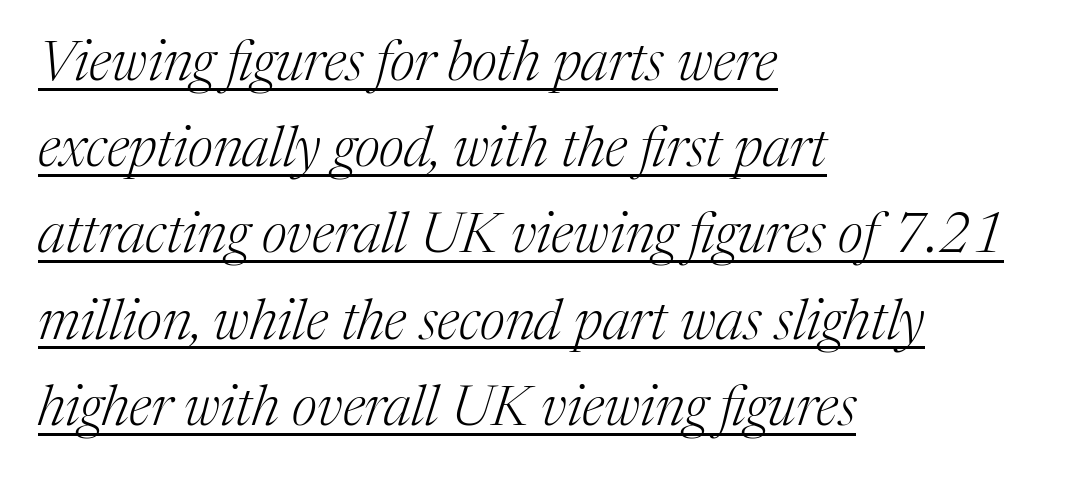
Q: Is the text bold? A: No.
Q: Is the text italic (slanted)? A: Yes, it leans right by about 17 degrees.
Q: Is the typeface a serif or a sans-serif typeface? A: Serif.
Q: Is the text underlined? A: Yes.
Q: How is the paragraph aligned? A: Left-aligned.
Q: Is the spacing between letters normal or unusually wide? A: Normal.
Q: Is the spacing between lines tight, normal or loose? A: Normal.
Q: Width (condensed, normal, or wide)? A: Normal.
Q: Stroke contrast? A: Medium.
Q: x-height? A: Medium.
Q: Monospaced? A: No.
